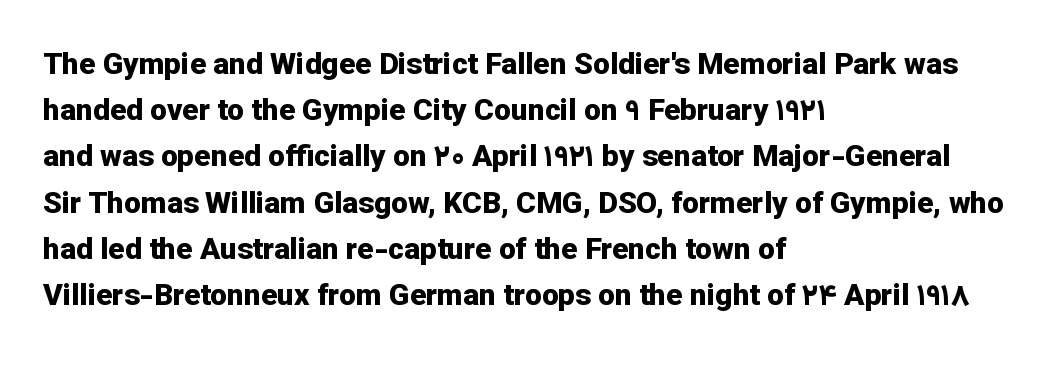
In terms of letterform style, serifs are entirely absent. Only glyphs here, with clear space below each row. Summary of weight: heavy, a full bold. The lettering stays uniformly vertical, giving the passage a roman look. Spacing verdict: proportional, widths tailored to each character.
